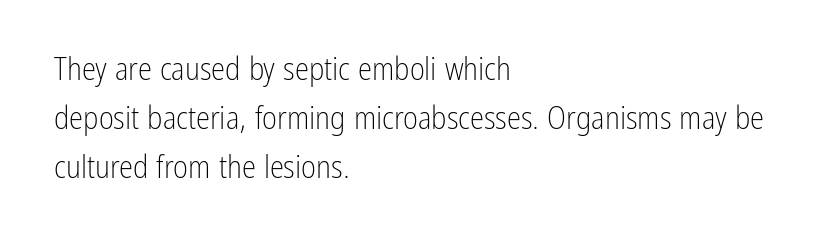
Compared with typical body copy, the letter spacing here is the same. The lettering stays uniformly vertical, giving the passage a roman look. Lines of text with bare space underneath. If you measured baseline to baseline, you'd find a middling distance.
